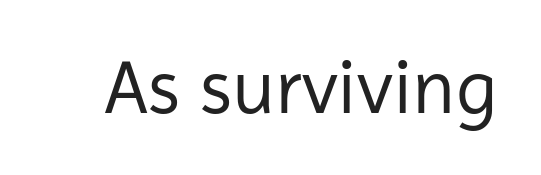
Q: Is the text bold? A: No.
Q: Is the text italic (slanted)? A: No, it is upright.
Q: Is the typeface a serif or a sans-serif typeface? A: Sans-serif.
Q: Is the text underlined? A: No.
Q: Is the spacing between letters normal or unusually wide? A: Normal.
Q: Width (condensed, normal, or wide)? A: Normal.
Q: Stroke contrast? A: Low.
Q: x-height? A: Medium.
Q: Monospaced? A: No.
